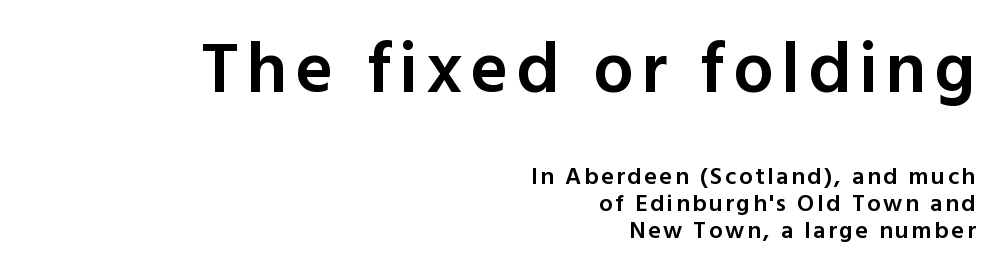
Which margin do the lines hug? The right one — the left edge is uneven. Do the characters align in a grid? No, the font is proportional. Caption: upper text group enlarged, lower text group reduced. The strip under each line holds only bare page. Does the lettering tilt? It doesn't — this is upright.
